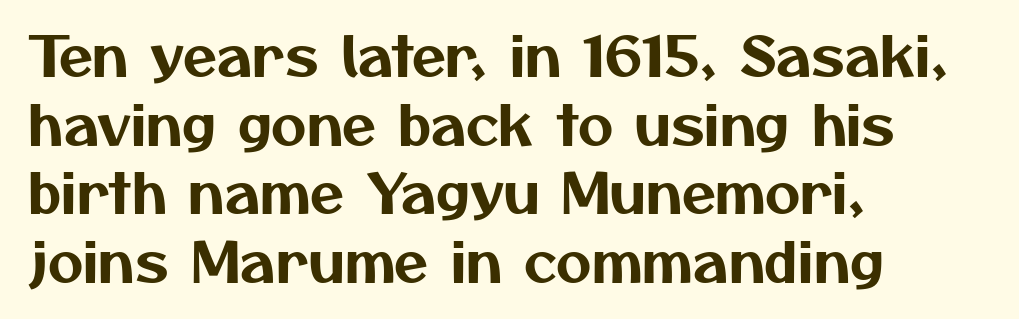
Q: Is the typeface a serif or a sans-serif typeface? A: Sans-serif.
Q: Is the text underlined? A: No.
Q: How is the paragraph aligned? A: Left-aligned.
Q: Is the spacing between letters normal or unusually wide? A: Normal.
Q: Is the spacing between lines tight, normal or loose? A: Normal.
Q: Width (condensed, normal, or wide)? A: Normal.
Q: Stroke contrast? A: Medium.
Q: x-height? A: Medium.
Q: Monospaced? A: No.
